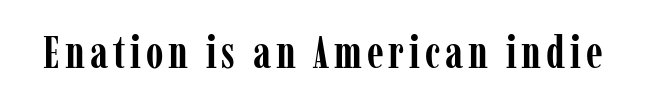
Q: Is the text bold? A: Yes.
Q: Is the text italic (slanted)? A: No, it is upright.
Q: Is the typeface a serif or a sans-serif typeface? A: Serif.
Q: Is the text underlined? A: No.
Q: Width (condensed, normal, or wide)? A: Condensed.
Q: Stroke contrast? A: Low.
Q: x-height? A: Medium.
Q: Monospaced? A: No.
